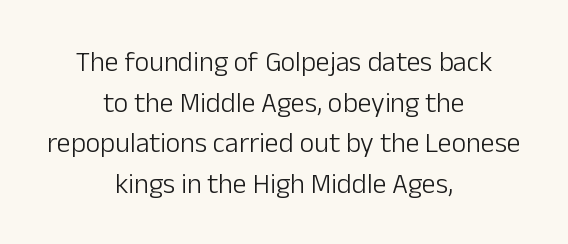
{"serif": "no", "italic": "no", "bold": "no", "weight": "light", "width": "normal", "stroke_contrast": "low", "x_height": "medium", "monospaced": "no", "underline": "no", "align": "center", "line_spacing": "normal", "line_spacing_ratio": 1.45, "letter_spacing": "normal", "letter_spacing_em": 0.0, "glyph_px": 28}
